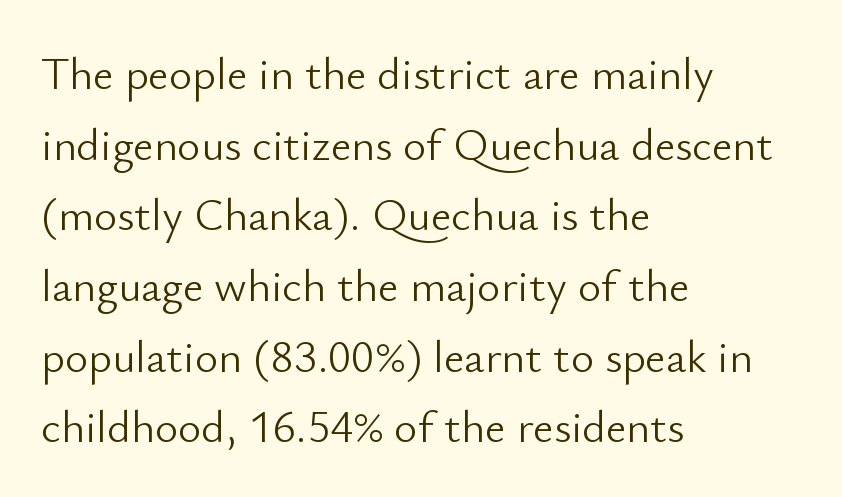
Q: Is the text bold? A: No.
Q: Is the text italic (slanted)? A: No, it is upright.
Q: Is the typeface a serif or a sans-serif typeface? A: Sans-serif.
Q: Is the text underlined? A: No.
Q: How is the paragraph aligned? A: Left-aligned.
Q: Is the spacing between letters normal or unusually wide? A: Normal.
Q: Is the spacing between lines tight, normal or loose? A: Normal.
Q: Width (condensed, normal, or wide)? A: Normal.
Q: Stroke contrast? A: Low.
Q: x-height? A: Small.
Q: Monospaced? A: No.
